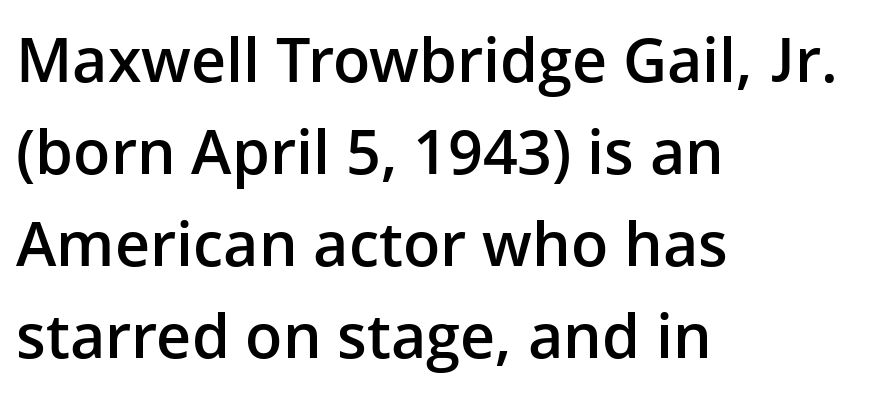
Each glyph is drawn with semibold strokes, heavier than normal yet not fully bold. A normal amount of white space separates one row of letters from the next. In terms of posture, this sample is upright. Think of a printed novel: that variable character pitch is what you see here. Nope, no serifs anywhere on these letters. The space beneath each line is pristine and unruled.
